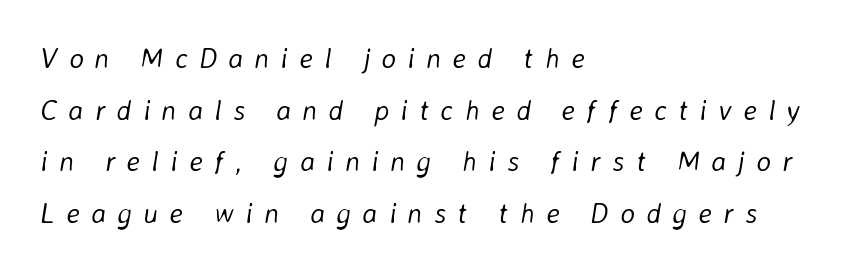
{"italic": "yes", "lean": "right", "slant_degrees": 8, "bold": "no", "weight": "light", "width": "normal", "stroke_contrast": "low", "x_height": "medium", "monospaced": "no", "underline": "no", "align": "left", "line_spacing_ratio": 1.84, "letter_spacing": "wide", "letter_spacing_em": 0.41, "glyph_px": 28}
